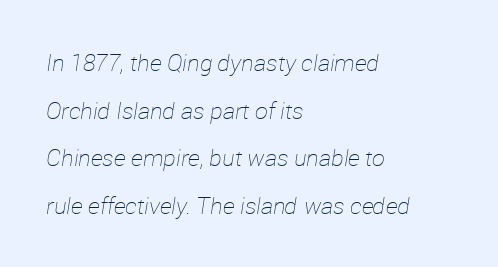
Anything drawn beneath the words? Only blank space. Leading is clearly above the norm, producing a sparse column. Slanted lettering throughout. Which margin do the lines hug? The left one — the right edge is uneven.
